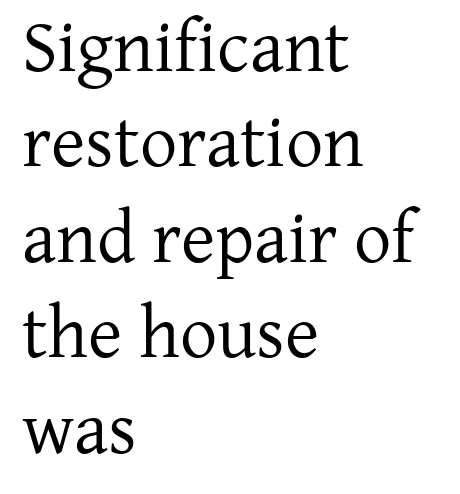
Q: Is the text bold? A: No.
Q: Is the text italic (slanted)? A: No, it is upright.
Q: Is the typeface a serif or a sans-serif typeface? A: Serif.
Q: Is the text underlined? A: No.
Q: How is the paragraph aligned? A: Left-aligned.
Q: Is the spacing between letters normal or unusually wide? A: Normal.
Q: Is the spacing between lines tight, normal or loose? A: Normal.
Q: Width (condensed, normal, or wide)? A: Normal.
Q: Stroke contrast? A: Low.
Q: x-height? A: Medium.
Q: Monospaced? A: No.
